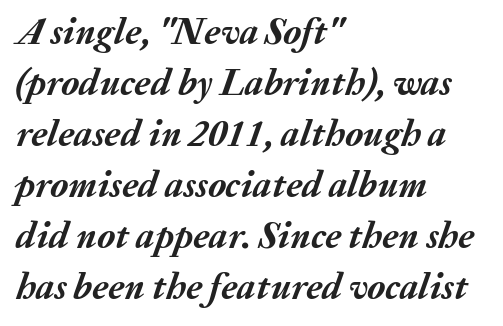
The image shows 37 px semibold type, italic (leaning right); set left-aligned, normal line spacing (1.38x), normal letter spacing, not underlined; medium stroke contrast and a medium x-height.
